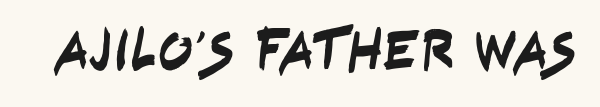
Spacing verdict: proportional, widths tailored to each character. Honestly, there is no underline to notice here at all. Nothing unusual about the tracking: characters are spaced as the font intends. This is sans-serif lettering, the kind often seen on screens and signage.
